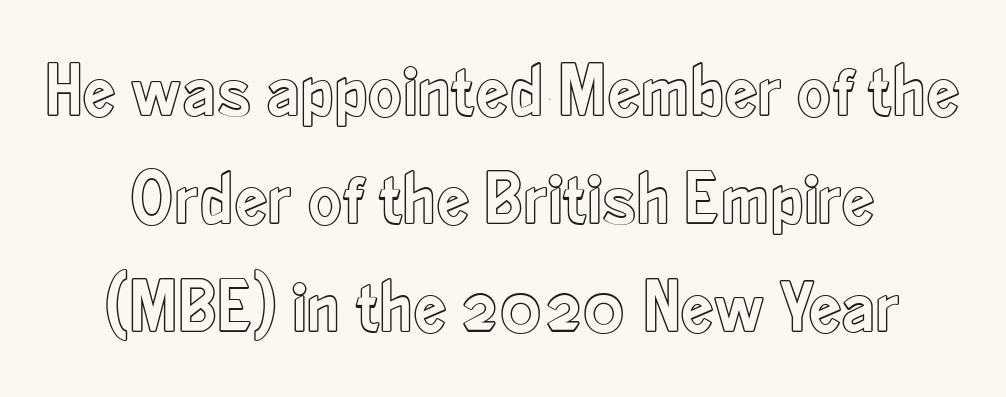
Q: Is the text italic (slanted)? A: No, it is upright.
Q: Is the text underlined? A: No.
Q: Is the spacing between letters normal or unusually wide? A: Normal.
Q: Is the spacing between lines tight, normal or loose? A: Normal.
Q: Width (condensed, normal, or wide)? A: Condensed.
Q: x-height? A: Small.
Q: Monospaced? A: No.
